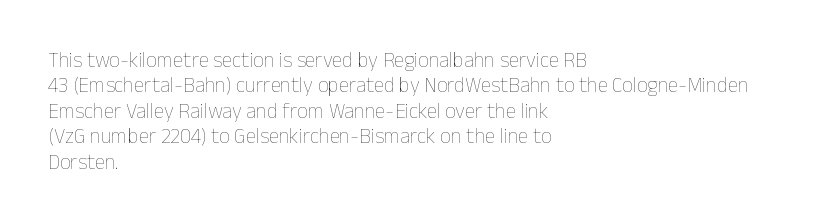
Q: Is the text bold? A: No.
Q: Is the text italic (slanted)? A: No, it is upright.
Q: Is the text underlined? A: No.
Q: How is the paragraph aligned? A: Left-aligned.
Q: Is the spacing between letters normal or unusually wide? A: Normal.
